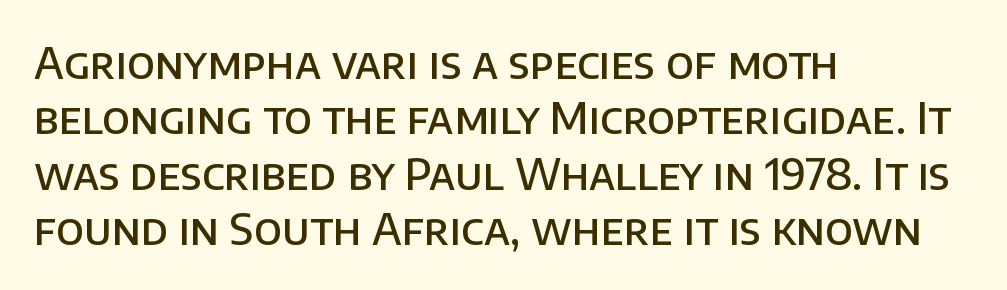
The image shows 43 px semibold sans-serif type, upright; set left-aligned, normal line spacing (1.29x), normal letter spacing, not underlined; low stroke contrast and a large x-height.
